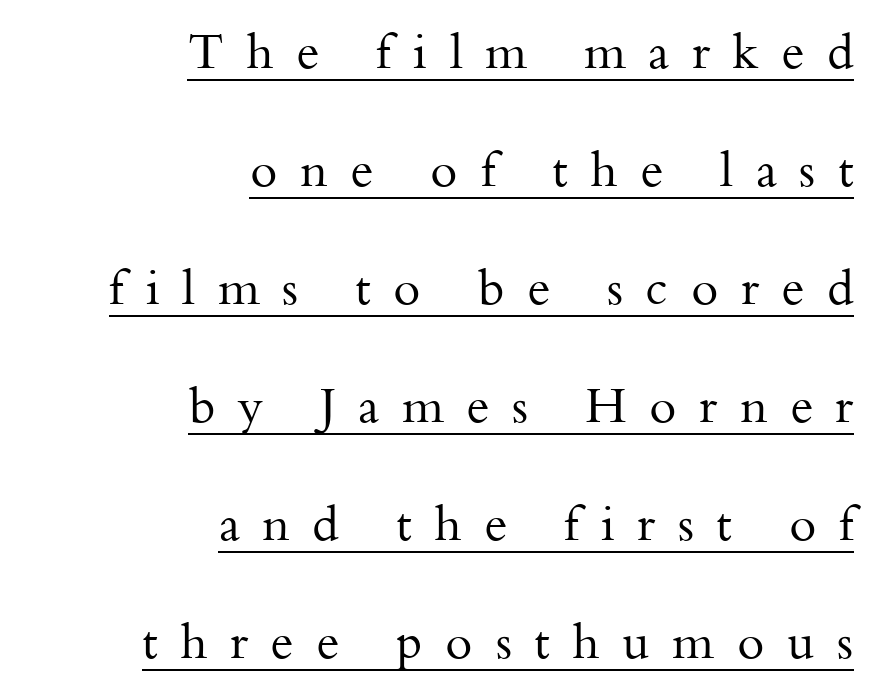
Quick note: interline space is abundant. In terms of letterform style, serifs are clearly present. Stem width sits at or under what a default text font uses. The lines are quadded right. Proportional: the letters do not fall into vertical columns.
